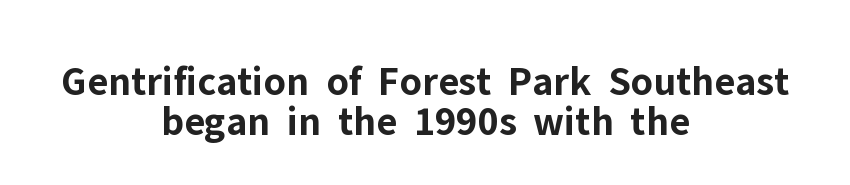
Q: Is the text bold? A: Yes.
Q: Is the text italic (slanted)? A: No, it is upright.
Q: Is the typeface a serif or a sans-serif typeface? A: Sans-serif.
Q: Is the text underlined? A: No.
Q: How is the paragraph aligned? A: Centered.
Q: Is the spacing between letters normal or unusually wide? A: Normal.
Q: Is the spacing between lines tight, normal or loose? A: Tight.
Q: Width (condensed, normal, or wide)? A: Normal.
Q: Stroke contrast? A: Low.
Q: x-height? A: Medium.
Q: Monospaced? A: No.
